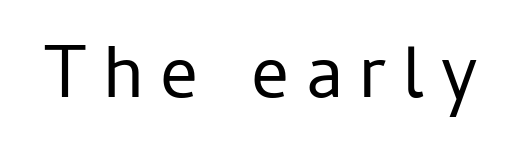
Q: Is the text bold? A: No.
Q: Is the text italic (slanted)? A: No, it is upright.
Q: Is the typeface a serif or a sans-serif typeface? A: Sans-serif.
Q: Is the text underlined? A: No.
Q: Is the spacing between letters normal or unusually wide? A: Unusually wide.
Q: Width (condensed, normal, or wide)? A: Normal.
Q: Stroke contrast? A: Low.
Q: x-height? A: Medium.
Q: Monospaced? A: No.
